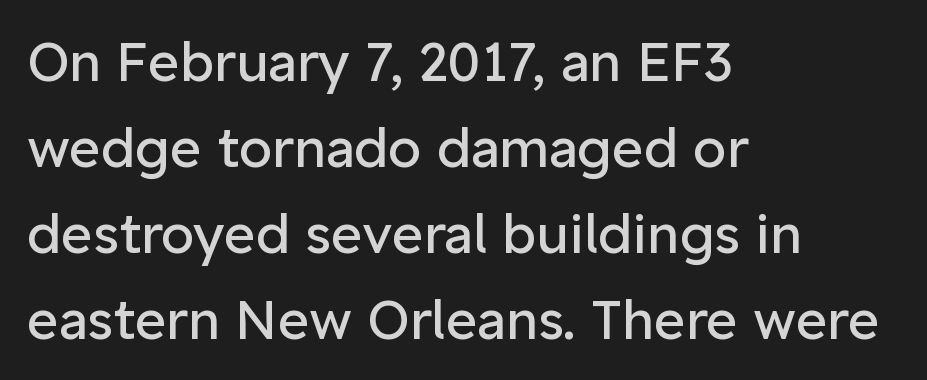
Compared with typical paragraphs, the rows here are spaced about the same. Every stem runs plumb, perpendicular to the baseline. In CSS terms this would be text-align: left. Weight: regular or lighter. Letter spacing: default.
